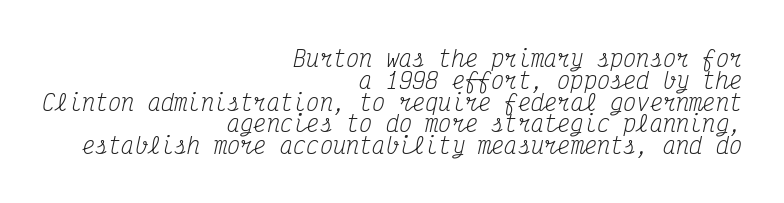
Check the space under the baseline: it is left empty. Does the copy run flush right? Yes — the right margin is perfectly even. A typesetter would call this leading minimal, almost set solid. The strokes carry an ordinary text weight at most. The letters are slanted; this is an italic face.
